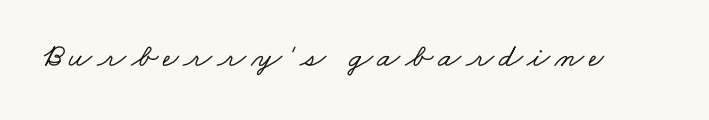
The image shows 33 px wide serif type; set not underlined; low stroke contrast and a small x-height.
